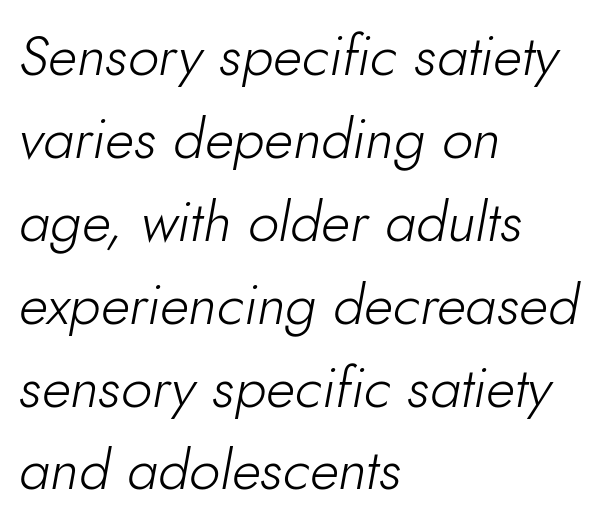
Q: Is the text bold? A: No.
Q: Is the text italic (slanted)? A: Yes, it leans right by about 10 degrees.
Q: Is the text underlined? A: No.
Q: How is the paragraph aligned? A: Left-aligned.
Q: Is the spacing between letters normal or unusually wide? A: Normal.
Q: Is the spacing between lines tight, normal or loose? A: Normal.
Q: Width (condensed, normal, or wide)? A: Normal.
Q: Stroke contrast? A: Low.
Q: x-height? A: Small.
Q: Monospaced? A: No.
